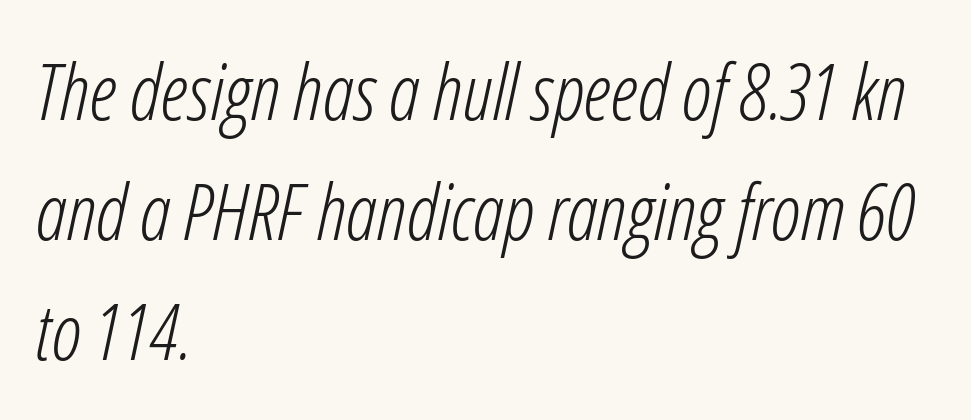
Q: Is the text bold? A: No.
Q: Is the text italic (slanted)? A: Yes, it leans right by about 12 degrees.
Q: Is the text underlined? A: No.
Q: How is the paragraph aligned? A: Left-aligned.
Q: Is the spacing between letters normal or unusually wide? A: Normal.
Q: Is the spacing between lines tight, normal or loose? A: Normal.
Q: Width (condensed, normal, or wide)? A: Condensed.
Q: Stroke contrast? A: Low.
Q: x-height? A: Medium.
Q: Monospaced? A: No.
